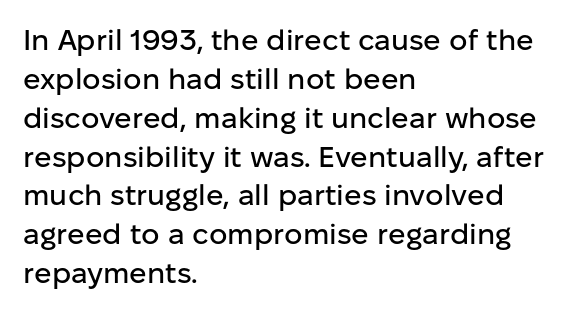
The letters stand upright; this is a roman face. Between one letter and the next there's only the usual sliver of space. Each row of text sits above clean, open space. The glyphs in this specimen are sans serif. The block of text has a typical density, with ordinary space between rows. This sample has the flowing, uneven cadence of proportional lettering.
